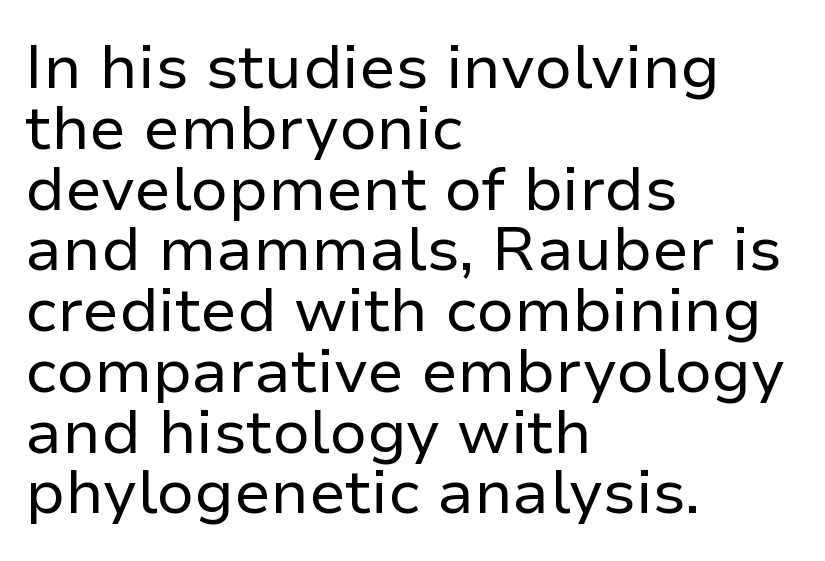
The letters advance in unequal steps, a hallmark of proportional type. Horizontal alignment here is leftward, the default for most running prose. Is there any slant? The stems are plumb. Summary of vertical rhythm: compact, with narrow interline spacing. No letter is thick-stroked: the sample isn't bold. Descender tails drop into unmarked territory.
